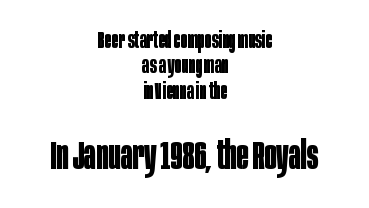
The image shows 40 px bold, condensed sans-serif type, upright; set centered, tight line spacing (1.1x), normal letter spacing, not underlined; the second (bottom) block is 1.74x larger; low stroke contrast and a large x-height.
